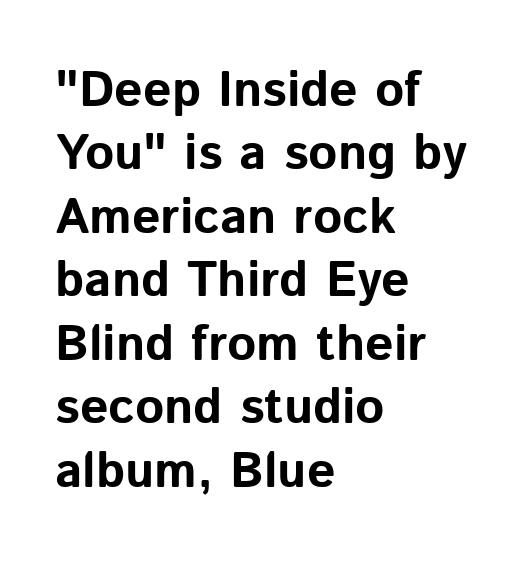
{"serif": "no", "italic": "no", "bold": "yes", "weight": "bold", "width": "normal", "stroke_contrast": "low", "x_height": "medium", "monospaced": "no", "underline": "no", "align": "left", "line_spacing": "normal", "line_spacing_ratio": 1.27, "letter_spacing": "normal", "letter_spacing_em": 0.0, "glyph_px": 50}
